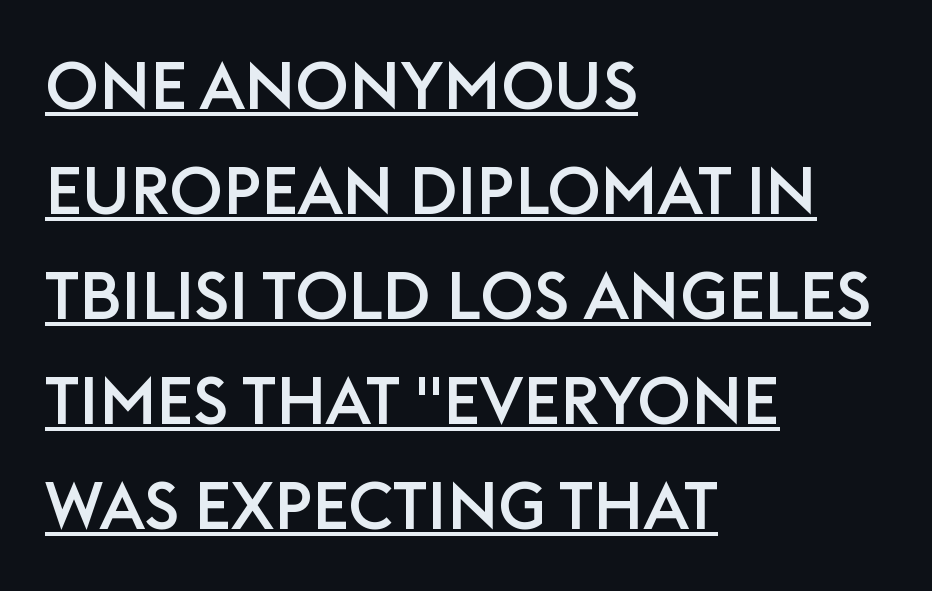
The image shows 66 px sans-serif type, upright; set left-aligned, normal line spacing (1.59x), normal letter spacing, underlined; low stroke contrast and a large x-height.
